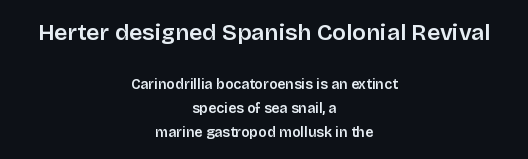
Short and long lines alike share a common midpoint. Bare-footed words on every line. Compare the two chunks: the upper has the greater cap height. Tall strokes in this sample are plumb rather than angled.
